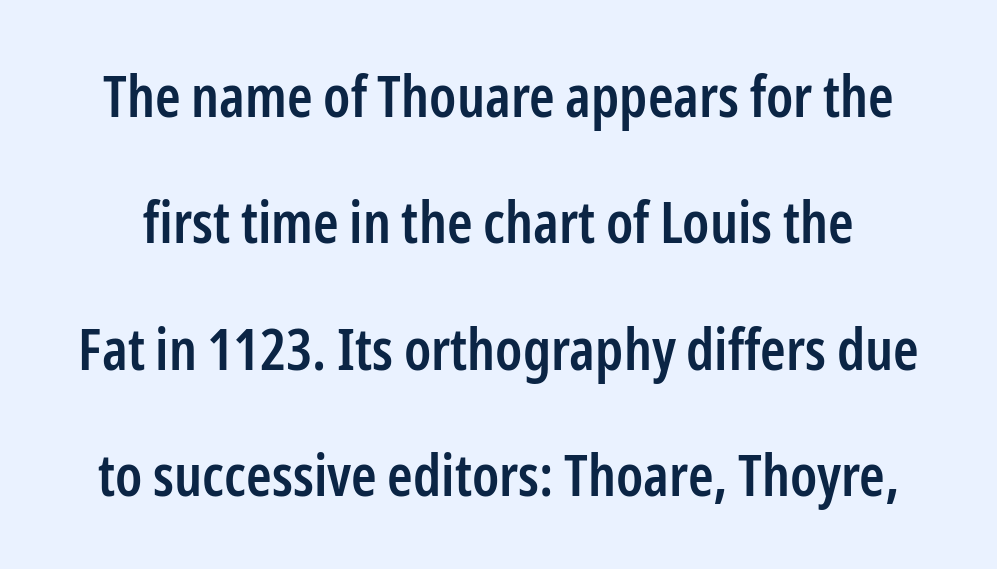
The image shows 58 px semibold, condensed sans-serif type, upright; set loose line spacing (2.18x), normal letter spacing, not underlined; low stroke contrast and a medium x-height.
